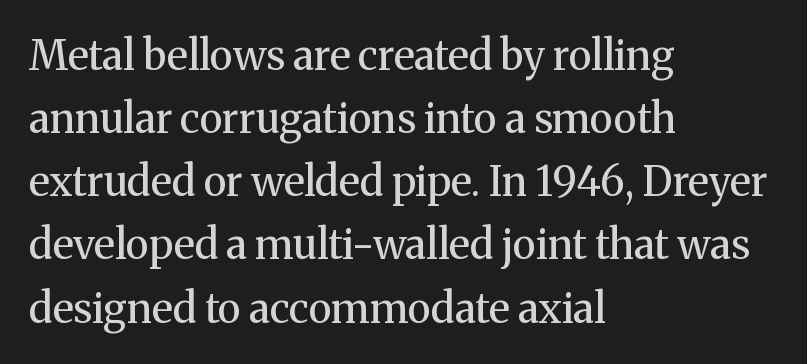
Q: Is the text bold? A: No.
Q: Is the text italic (slanted)? A: No, it is upright.
Q: Is the typeface a serif or a sans-serif typeface? A: Serif.
Q: Is the text underlined? A: No.
Q: How is the paragraph aligned? A: Left-aligned.
Q: Is the spacing between letters normal or unusually wide? A: Normal.
Q: Is the spacing between lines tight, normal or loose? A: Normal.
Q: Width (condensed, normal, or wide)? A: Normal.
Q: Stroke contrast? A: Medium.
Q: x-height? A: Medium.
Q: Monospaced? A: No.
